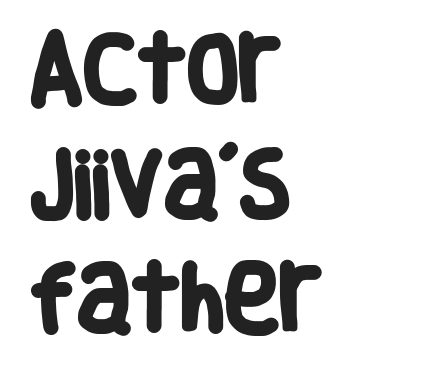
The image shows 75 px heavy, condensed sans-serif type; set left-aligned, normal line spacing (1.53x), normal letter spacing, not underlined; low stroke contrast and a large x-height.
